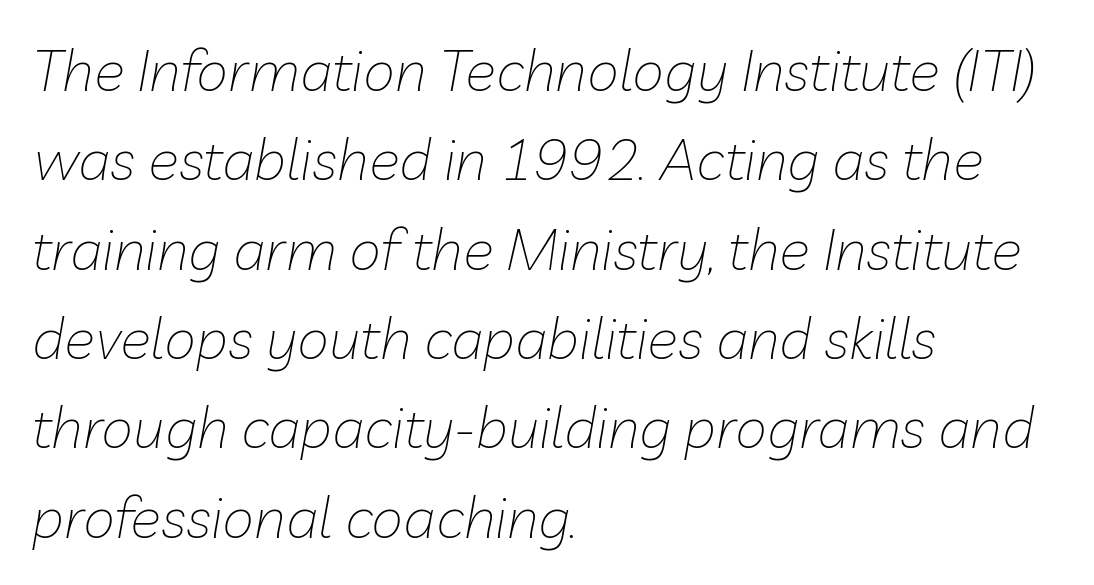
{"italic": "yes", "lean": "right", "slant_degrees": 10, "bold": "no", "weight": "thin", "width": "normal", "stroke_contrast": "low", "x_height": "medium", "monospaced": "no", "underline": "no", "align": "left", "line_spacing": "normal", "line_spacing_ratio": 1.54, "letter_spacing": "normal", "letter_spacing_em": 0.0, "glyph_px": 58}
